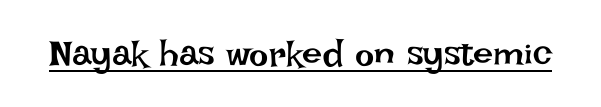
Q: Is the text bold? A: No.
Q: Is the text italic (slanted)? A: No, it is upright.
Q: Is the text underlined? A: Yes.
Q: Is the spacing between letters normal or unusually wide? A: Normal.
Q: Width (condensed, normal, or wide)? A: Normal.
Q: Stroke contrast? A: Low.
Q: x-height? A: Large.
Q: Monospaced? A: No.
